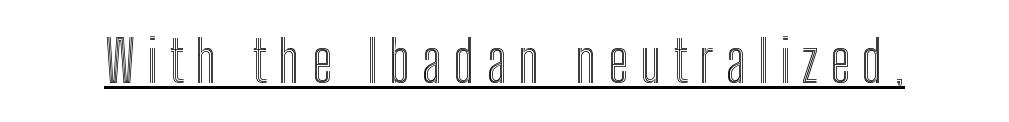
Q: Is the text italic (slanted)? A: No, it is upright.
Q: Is the text underlined? A: Yes.
Q: Is the spacing between letters normal or unusually wide? A: Unusually wide.
Q: Width (condensed, normal, or wide)? A: Condensed.
Q: x-height? A: Medium.
Q: Monospaced? A: No.
